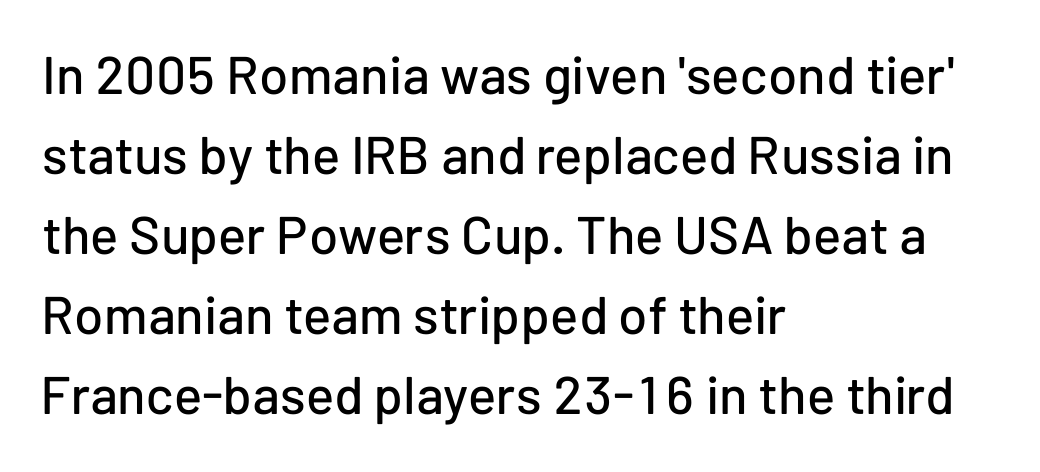
These lines sit exactly where default settings would place them. Ordinary non-slanted type is in use. Typeset ragged right — the left edge is the straight one. Examine the stroke ends and you'll find no serifs. Tracking value appears to be zero — textbook default spacing.
